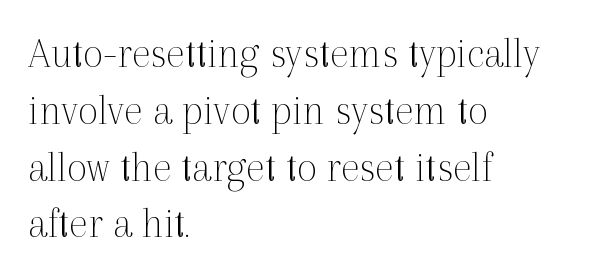
Letter spacing: default. Left-aligned paragraph, ragged on the right. Posture: upright roman. Descenders are the only things crossing below the line. Examine the stroke ends and you'll spot serifs. Regular leading.
